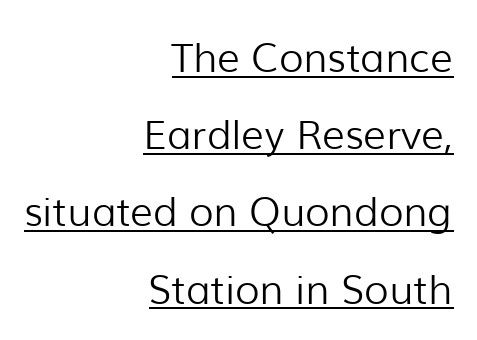
Q: Is the text bold? A: No.
Q: Is the text italic (slanted)? A: No, it is upright.
Q: Is the typeface a serif or a sans-serif typeface? A: Sans-serif.
Q: Is the text underlined? A: Yes.
Q: How is the paragraph aligned? A: Right-aligned.
Q: Is the spacing between letters normal or unusually wide? A: Normal.
Q: Is the spacing between lines tight, normal or loose? A: Loose.
Q: Width (condensed, normal, or wide)? A: Normal.
Q: Stroke contrast? A: Low.
Q: x-height? A: Medium.
Q: Monospaced? A: No.
